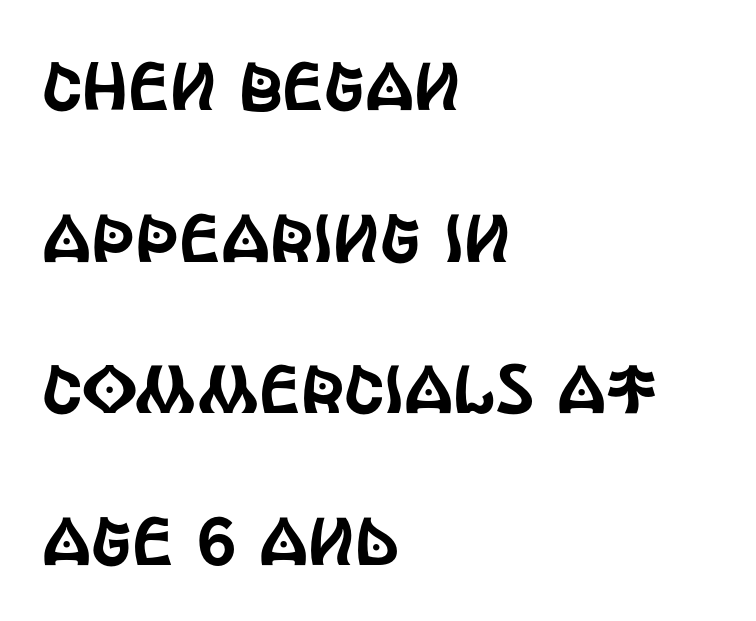
Looks like regular typesetting: each glyph gets only the width it needs. Nothing unusual about the tracking: characters are spaced as the font intends. The passage shown is not underscored anywhere. The designer dialed line spacing up above the default.
